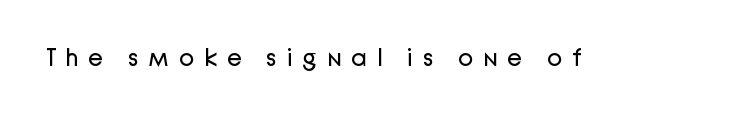
Words appear elongated and porous because spacing is wide. Has an underline been added? It has not. Every character sits straight up, as roman type does. The passage shown is not bold in any degree.
